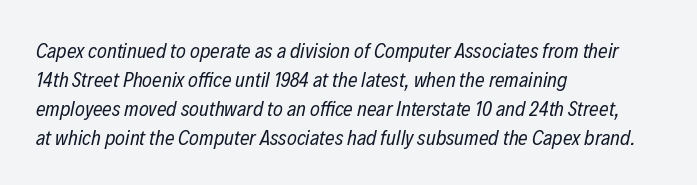
The image shows 21 px text type, italic (leaning right); set left-aligned, normal line spacing (1.38x), normal letter spacing, not underlined.
